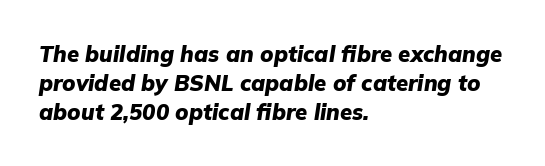
{"italic": "yes", "lean": "right", "slant_degrees": 9, "bold": "yes", "underline": "no", "align": "left", "line_spacing": "normal", "line_spacing_ratio": 1.32, "letter_spacing": "normal", "letter_spacing_em": 0.0, "glyph_px": 22}
